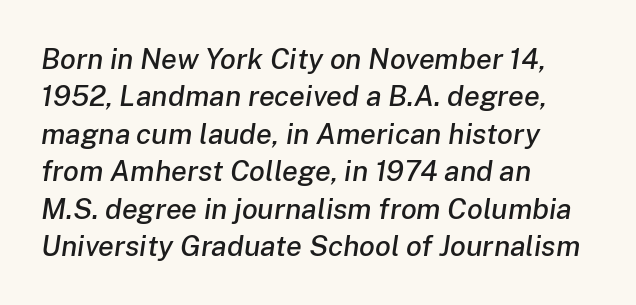
Q: Is the text italic (slanted)? A: Yes, it leans right by about 8 degrees.
Q: Is the text underlined? A: No.
Q: How is the paragraph aligned? A: Left-aligned.
Q: Is the spacing between letters normal or unusually wide? A: Normal.
Q: Is the spacing between lines tight, normal or loose? A: Normal.
Q: Width (condensed, normal, or wide)? A: Normal.
Q: Stroke contrast? A: Low.
Q: x-height? A: Medium.
Q: Monospaced? A: No.
